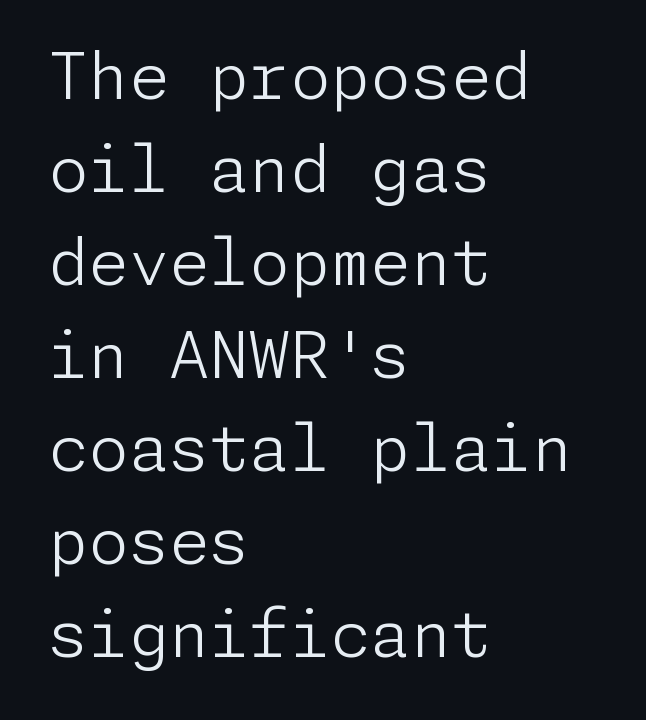
Look at the tracking — it's just the regular setting, nothing added. Stems and bowls with no extra thickness — not bold. Check under the words: just untouched page. Each line starts at the same left margin while the right side varies. The glyphs in this specimen are sans serif.
